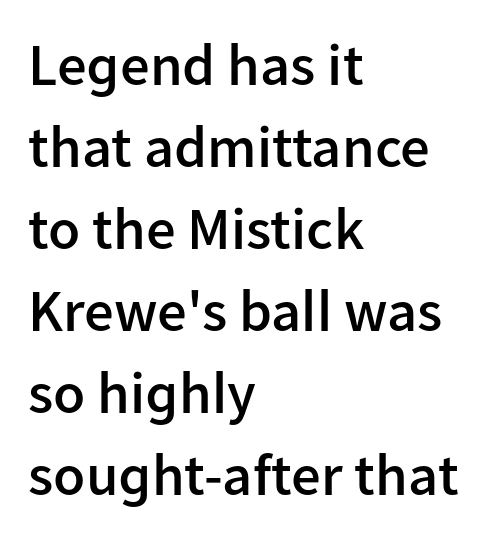
Q: Is the text bold? A: Semi-bold.
Q: Is the text italic (slanted)? A: No, it is upright.
Q: Is the typeface a serif or a sans-serif typeface? A: Sans-serif.
Q: Is the text underlined? A: No.
Q: How is the paragraph aligned? A: Left-aligned.
Q: Is the spacing between letters normal or unusually wide? A: Normal.
Q: Is the spacing between lines tight, normal or loose? A: Normal.
Q: Width (condensed, normal, or wide)? A: Normal.
Q: Stroke contrast? A: Low.
Q: x-height? A: Medium.
Q: Monospaced? A: No.
